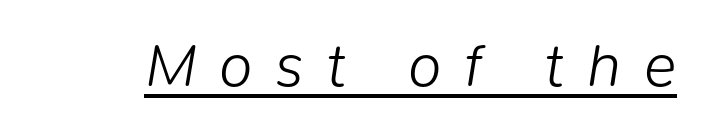
{"italic": "yes", "lean": "right", "slant_degrees": 9, "bold": "no", "weight": "light", "width": "normal", "stroke_contrast": "low", "x_height": "medium", "monospaced": "no", "underline": "yes", "letter_spacing": "wide", "letter_spacing_em": 0.37, "glyph_px": 61}
